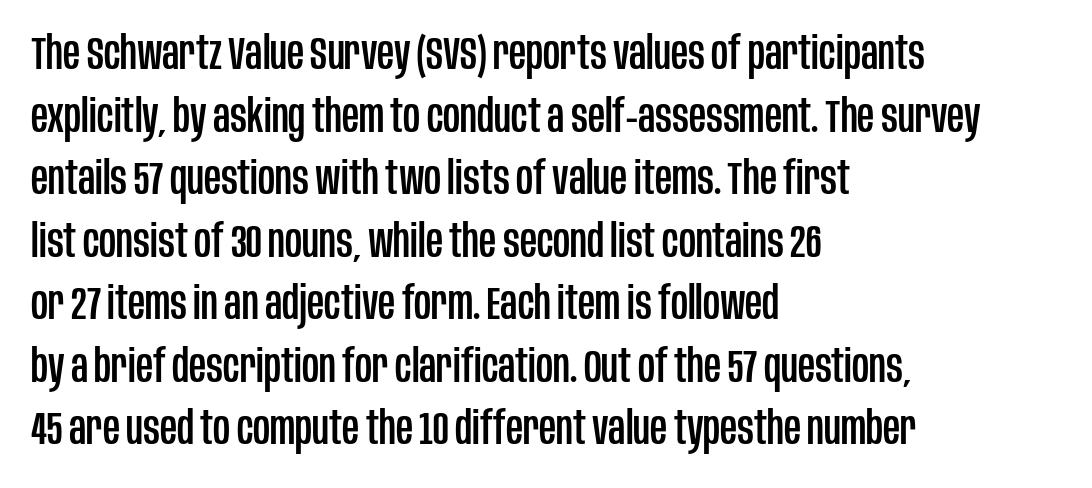
{"serif": "no", "italic": "no", "width": "condensed", "stroke_contrast": "low", "x_height": "large", "monospaced": "no", "underline": "no", "align": "left", "line_spacing": "normal", "line_spacing_ratio": 1.33, "letter_spacing": "normal", "letter_spacing_em": 0.0, "glyph_px": 47}
